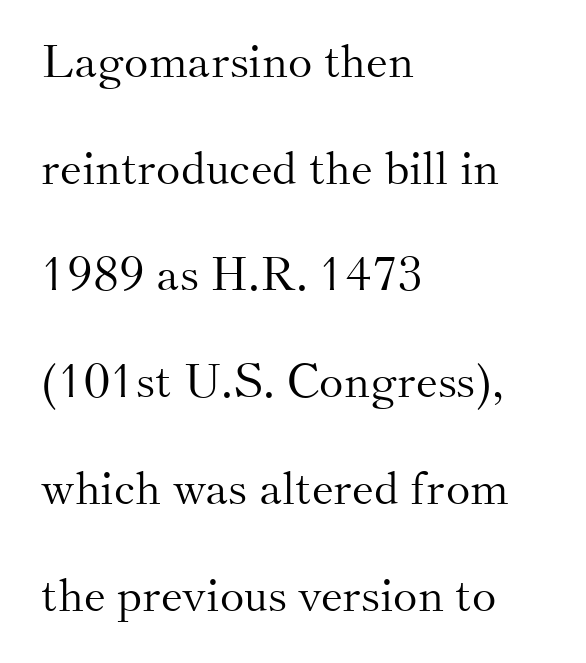
{"serif": "yes", "italic": "no", "bold": "no", "weight": "light", "width": "normal", "stroke_contrast": "medium", "x_height": "small", "monospaced": "no", "underline": "no", "align": "left", "line_spacing": "loose", "line_spacing_ratio": 2.32, "letter_spacing": "normal", "letter_spacing_em": 0.0, "glyph_px": 46}
